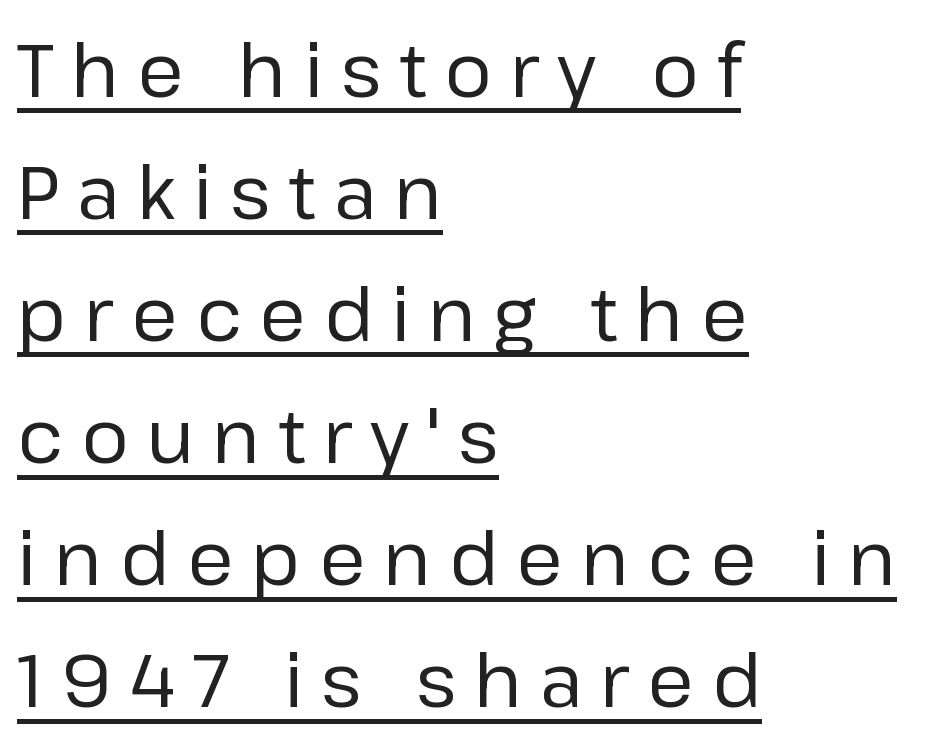
The image shows 74 px regular-weight sans-serif type, upright; set left-aligned, normal line spacing (1.65x), unusually wide letter spacing (+0.24 em), underlined; low stroke contrast and a medium x-height.
